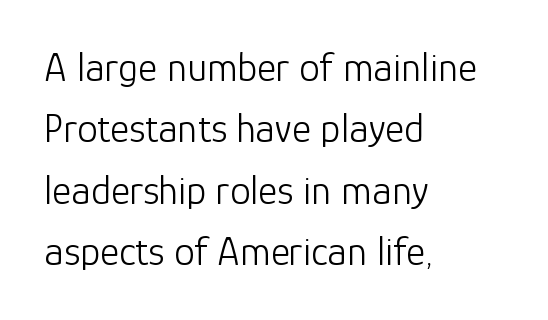
The image shows 41 px light sans-serif type, upright; set left-aligned, normal line spacing (1.5x), normal letter spacing, not underlined; low stroke contrast and a medium x-height.
